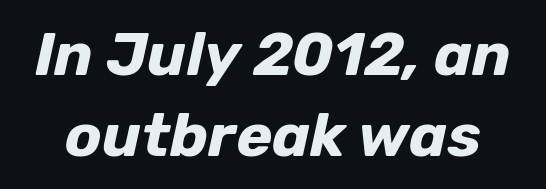
{"italic": "yes", "lean": "right", "slant_degrees": 12, "bold": "yes", "weight": "bold", "width": "normal", "stroke_contrast": "low", "x_height": "medium", "monospaced": "no", "underline": "no", "line_spacing": "normal", "line_spacing_ratio": 1.32, "letter_spacing": "normal", "letter_spacing_em": 0.0, "glyph_px": 61}
